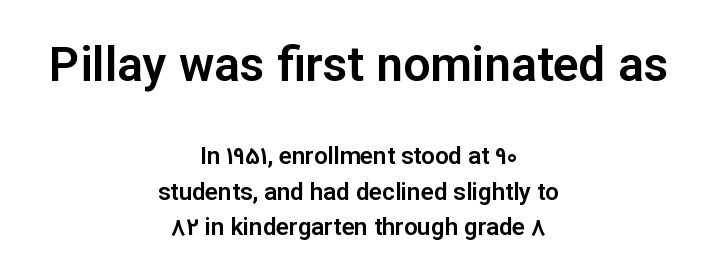
The type family on display is of the sans-serif kind. You could not count columns in this text — the font is proportionally spaced. When letters stand straight like this, we call the style roman or upright. Quick note: underline off.
